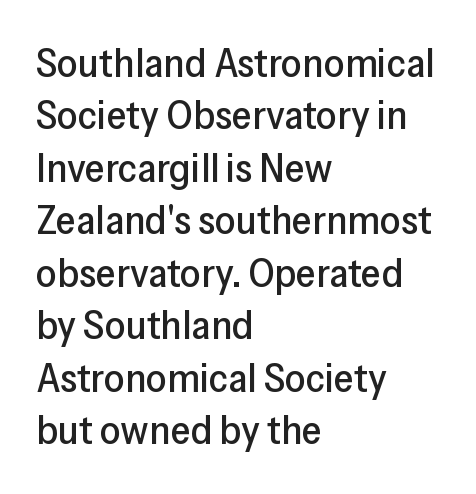
Q: Is the text italic (slanted)? A: No, it is upright.
Q: Is the typeface a serif or a sans-serif typeface? A: Sans-serif.
Q: Is the text underlined? A: No.
Q: How is the paragraph aligned? A: Left-aligned.
Q: Is the spacing between letters normal or unusually wide? A: Normal.
Q: Is the spacing between lines tight, normal or loose? A: Normal.
Q: Width (condensed, normal, or wide)? A: Normal.
Q: Stroke contrast? A: Low.
Q: x-height? A: Medium.
Q: Monospaced? A: No.
